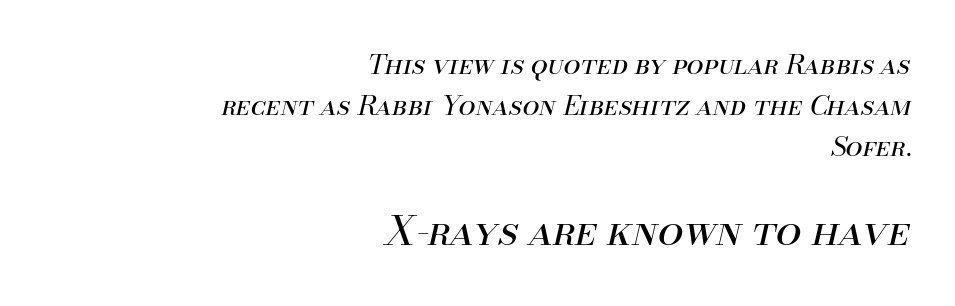
Is the type heavy? It reads as light-to-regular instead. Whoever set this made the second block the dominant, larger element. Reading down the column, the eye jumps a familiar distance to each next line. Notice how the stems are inclined rather than vertical — that's the hallmark of italics. The typesetter chose a ragged-left arrangement here.
